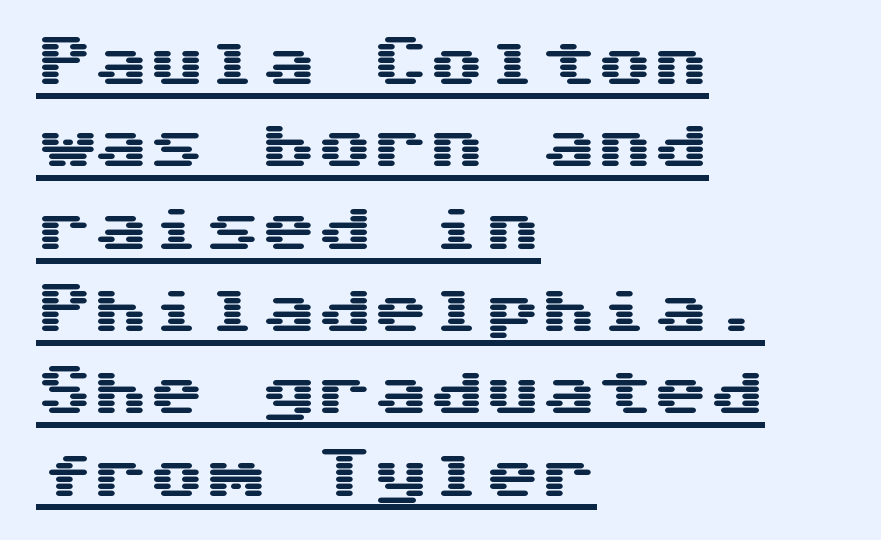
{"serif": "no", "italic": "no", "width": "wide", "stroke_contrast": "medium", "x_height": "medium", "underline": "yes", "align": "left", "line_spacing": "normal", "line_spacing_ratio": 1.47, "letter_spacing": "normal", "letter_spacing_em": 0.0, "glyph_px": 56}
